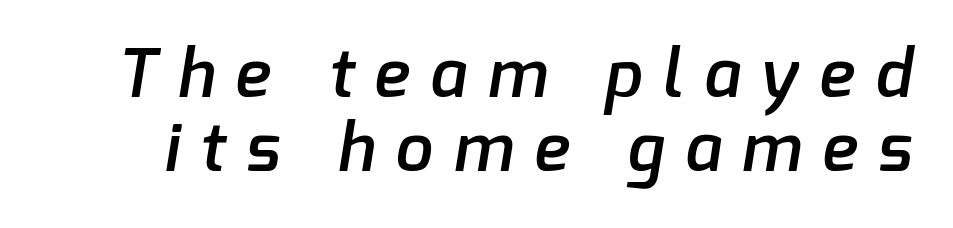
The image shows 67 px semibold sans-serif type; set tight line spacing (1.1x), unusually wide letter spacing (+0.31 em), not underlined; low stroke contrast and a medium x-height.
